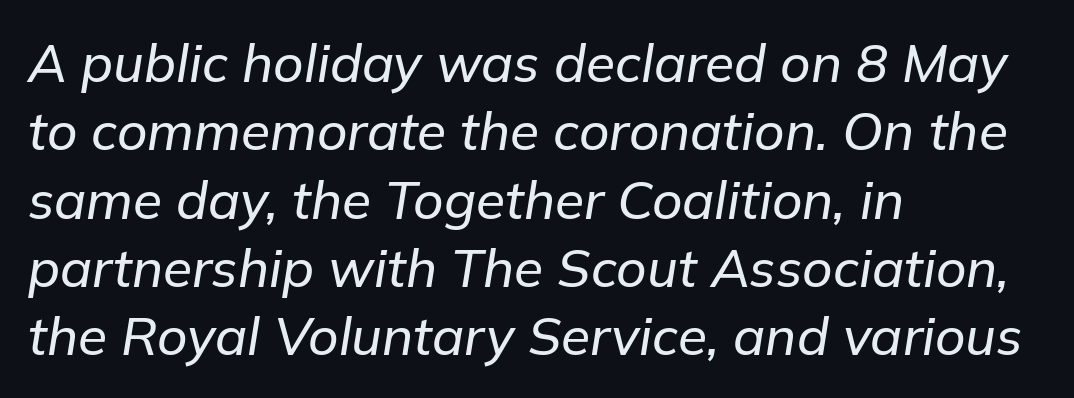
{"italic": "yes", "lean": "right", "slant_degrees": 9, "width": "normal", "stroke_contrast": "low", "x_height": "medium", "monospaced": "no", "underline": "no", "align": "left", "line_spacing": "normal", "line_spacing_ratio": 1.29, "letter_spacing": "normal", "letter_spacing_em": 0.0, "glyph_px": 53}
